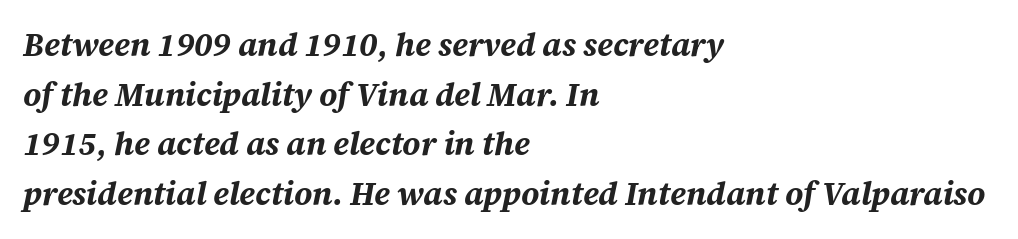
The image shows 32 px bold type, italic (leaning right); set left-aligned, normal line spacing (1.55x), normal letter spacing, not underlined; medium stroke contrast and a large x-height.
